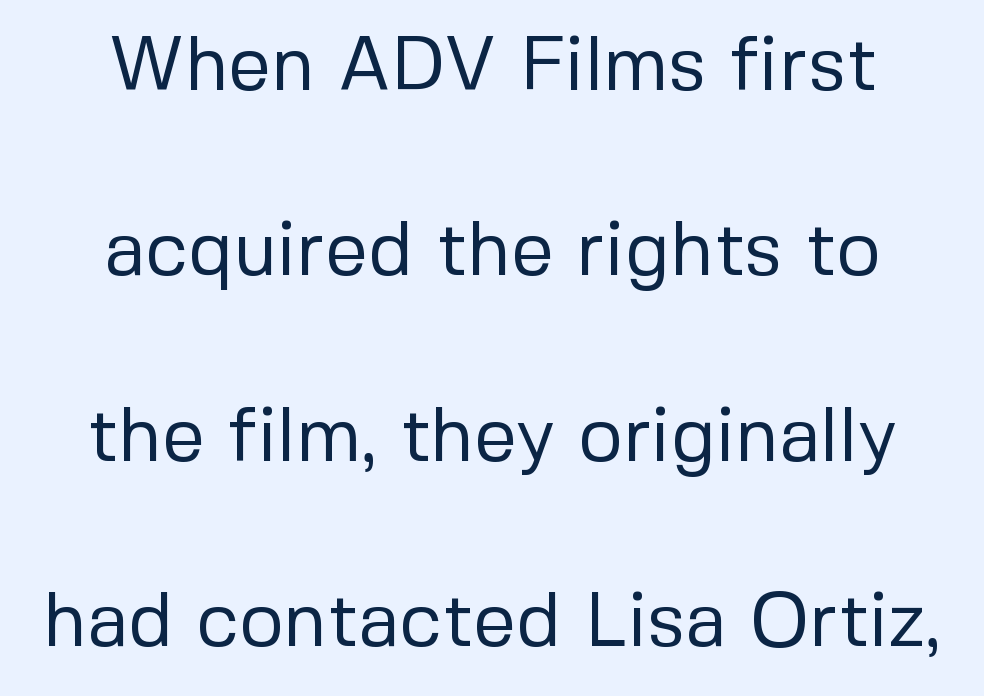
The image shows 76 px regular-weight sans-serif type, upright; set centered, loose line spacing (2.44x), normal letter spacing, not underlined; low stroke contrast and a medium x-height.
